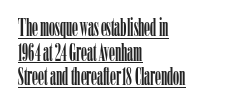
The font's upright variant was chosen for this text. The rendering uses the underline text-decoration. Observe the ordinary spacing: letters are neighbours, not strangers. One glance says dense: line gaps are narrower than usual.
